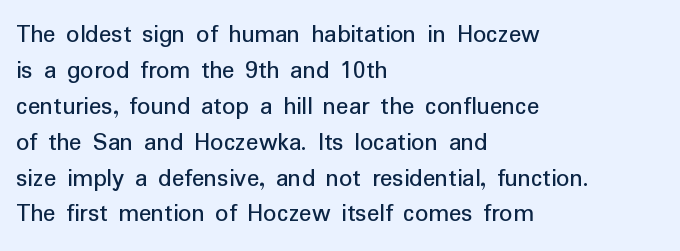
The image shows 26 px text type, upright; set left-aligned, normal line spacing (1.38x), normal letter spacing, not underlined.
